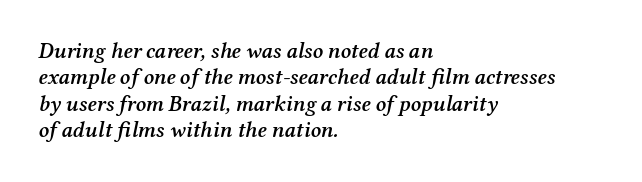
{"italic": "yes", "lean": "right", "slant_degrees": 12, "bold": "semi", "underline": "no", "align": "left", "line_spacing_ratio": 1.2, "letter_spacing": "normal", "letter_spacing_em": 0.0, "glyph_px": 22}
